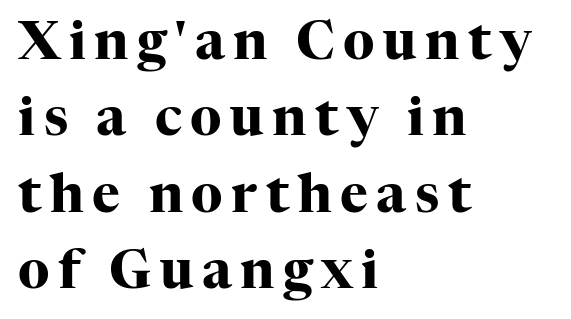
{"serif": "yes", "italic": "no", "bold": "yes", "weight": "heavy", "width": "normal", "stroke_contrast": "high", "x_height": "medium", "monospaced": "no", "underline": "no", "align": "left", "line_spacing": "normal", "line_spacing_ratio": 1.44, "glyph_px": 53}
